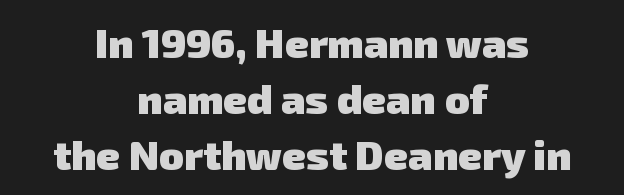
{"serif": "no", "bold": "yes", "weight": "heavy", "width": "normal", "stroke_contrast": "low", "x_height": "medium", "monospaced": "no", "underline": "no", "align": "center", "line_spacing": "normal", "line_spacing_ratio": 1.37, "letter_spacing": "normal", "letter_spacing_em": 0.0, "glyph_px": 41}
